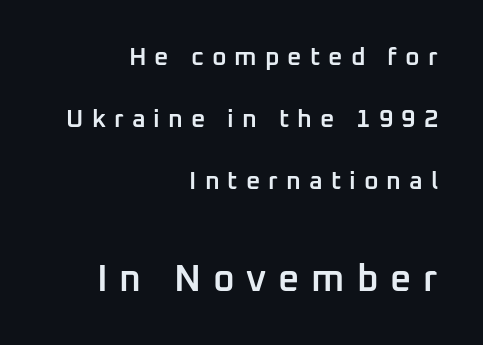
Q: Is the text bold? A: Semi-bold.
Q: Is the text italic (slanted)? A: No, it is upright.
Q: Is the typeface a serif or a sans-serif typeface? A: Sans-serif.
Q: Is the text underlined? A: No.
Q: How is the paragraph aligned? A: Right-aligned.
Q: Is the spacing between letters normal or unusually wide? A: Unusually wide.
Q: Is the spacing between lines tight, normal or loose? A: Loose.
Q: Which block of text is set in a larger size, the first (top) or the second (bottom)? A: The second (bottom) one.
Q: Width (condensed, normal, or wide)? A: Normal.
Q: Stroke contrast? A: Low.
Q: x-height? A: Medium.
Q: Monospaced? A: No.
